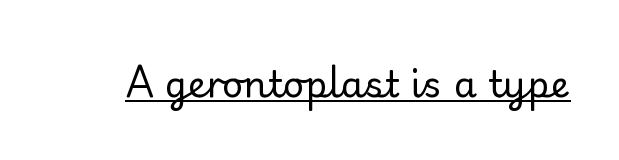
Q: Is the text bold? A: No.
Q: Is the text italic (slanted)? A: No, it is upright.
Q: Is the typeface a serif or a sans-serif typeface? A: Sans-serif.
Q: Is the text underlined? A: Yes.
Q: Is the spacing between letters normal or unusually wide? A: Normal.
Q: Width (condensed, normal, or wide)? A: Normal.
Q: Stroke contrast? A: Low.
Q: x-height? A: Small.
Q: Monospaced? A: No.
